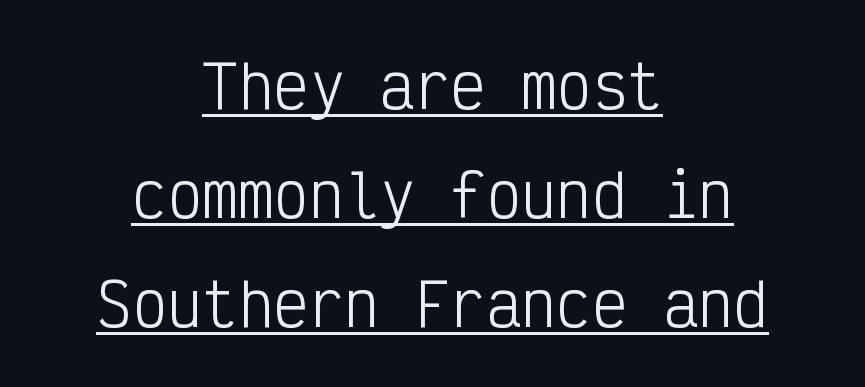
{"serif": "no", "italic": "no", "bold": "no", "weight": "light", "width": "condensed", "stroke_contrast": "low", "x_height": "medium", "monospaced": "yes", "underline": "yes", "align": "center", "line_spacing_ratio": 1.85, "letter_spacing": "normal", "letter_spacing_em": 0.0, "glyph_px": 59}
